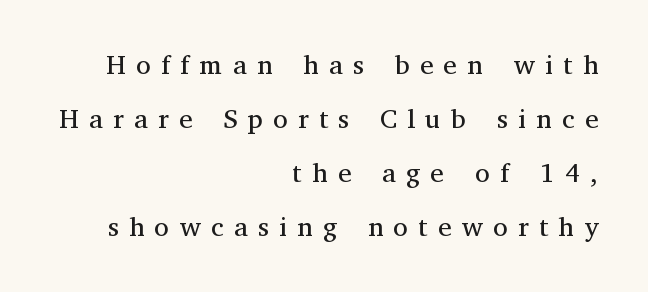
These lines are set flush right with a ragged left edge. Letters have the restrained weight of plain body copy at most. Does extra space separate the letters? Yes, quite a lot of it. A great deal of white space separates one row of letters from the next.
